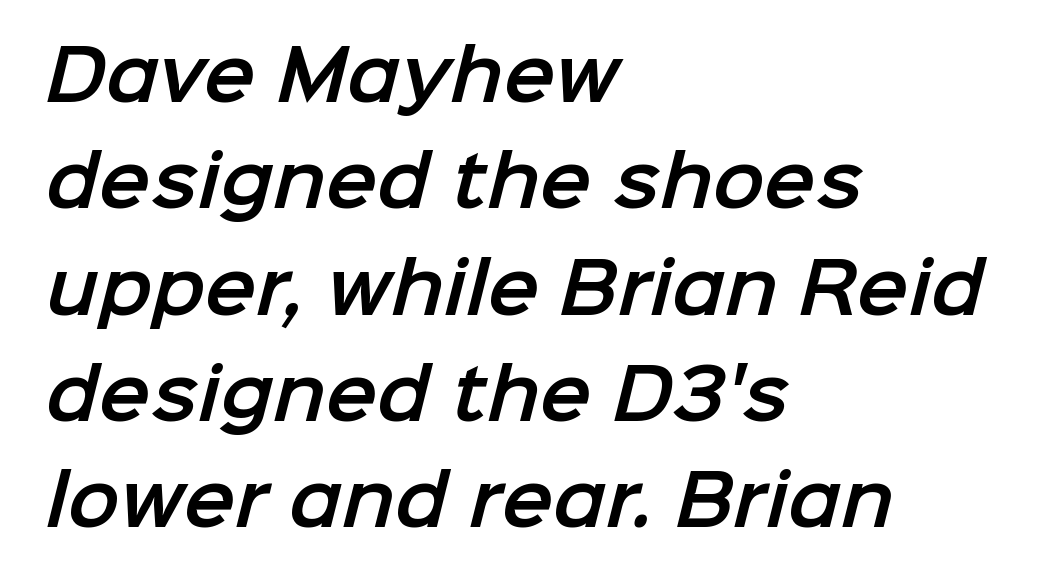
Descenders are the only things crossing below the line. The lines are quadded left. The designer went with a sans here, leaving each stem footless. A normal amount of white space separates one row of letters from the next. A typesetter would call this zero additional tracking.
